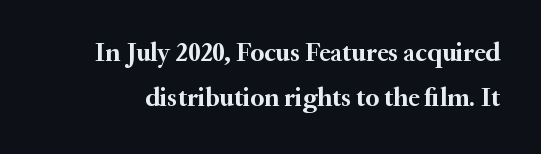
Q: Is the text bold? A: Yes.
Q: Is the text italic (slanted)? A: No, it is upright.
Q: Is the text underlined? A: No.
Q: Is the spacing between letters normal or unusually wide? A: Normal.
